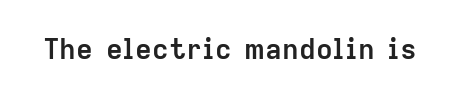
You can tell from the bare stems that sans-serif type was used. The face used here is proportionally spaced, like ordinary book or web type. You can tell it's not italic because the verticals are truly vertical. Between one letter and the next there's only the usual sliver of space. Plenty of ink on the page — the face is bold. A bare baseline throughout the passage.
